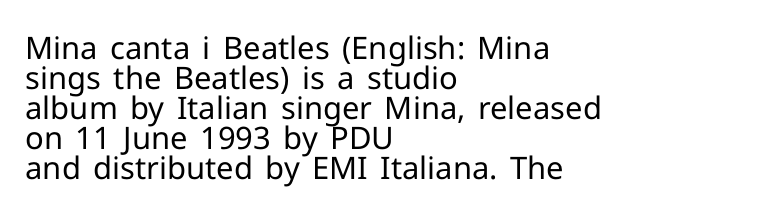
Words appear dense and cohesive because spacing is normal. The type family on display is of the sans-serif kind. Teacher's note: observe the even left margin — that is flush-left alignment. No word sits above an underline. The passage shown is typed in a proportional face where columns would drift. Italic: no, the glyphs are upright roman.
